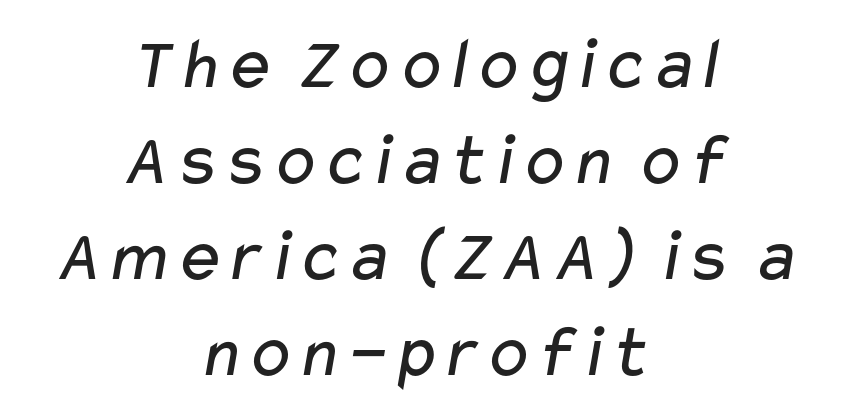
{"serif": "no", "bold": "no", "weight": "regular", "width": "wide", "stroke_contrast": "low", "x_height": "medium", "monospaced": "no", "underline": "no", "align": "center", "line_spacing": "normal", "line_spacing_ratio": 1.28, "letter_spacing": "normal", "letter_spacing_em": 0.0, "glyph_px": 75}
